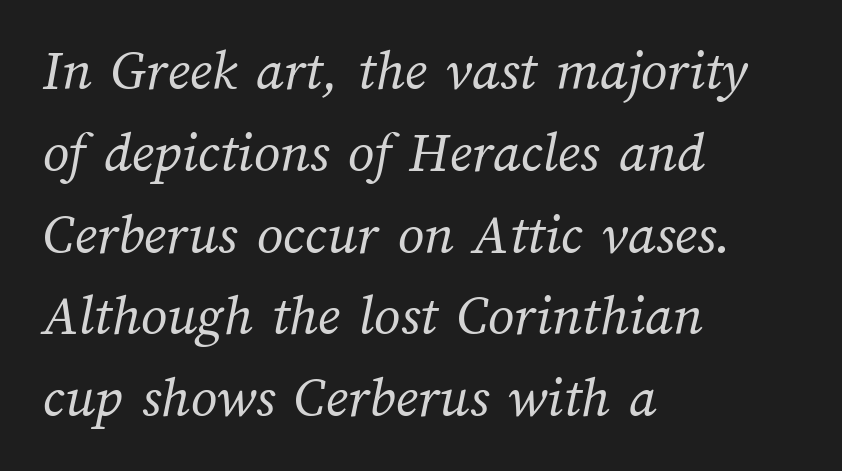
The text block is weighted toward the left margin, trailing off unevenly rightward. The type is set solid horizontally, with unmodified tracking. No heavy texture on the line: the type isn't bold. This block has exactly the height ordinary leading produces.
